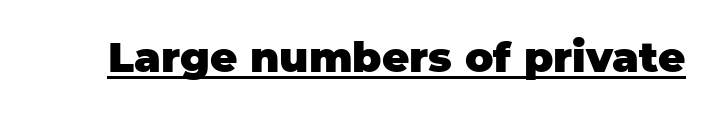
Plenty of ink on the page — the face is bold. Every word sits above its own underline. Look at the tracking — it's just the regular setting, nothing added. Stroke terminals: plain, sans-serif. Upright lettering throughout.
